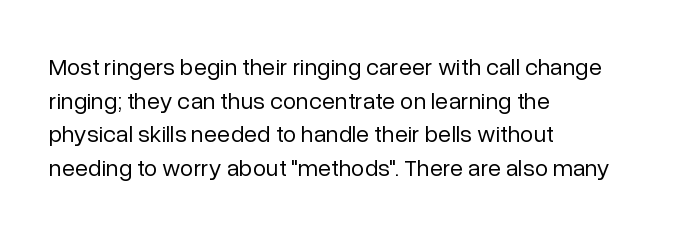
{"italic": "no", "bold": "no", "underline": "no", "align": "left", "line_spacing": "normal", "line_spacing_ratio": 1.4, "letter_spacing": "normal", "letter_spacing_em": 0.0, "glyph_px": 24}
